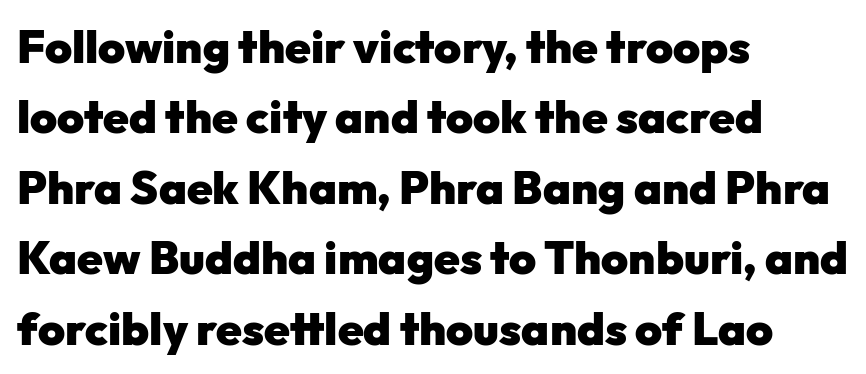
{"serif": "no", "italic": "no", "bold": "yes", "weight": "heavy", "width": "normal", "stroke_contrast": "low", "x_height": "medium", "monospaced": "no", "underline": "no", "align": "left", "line_spacing": "normal", "line_spacing_ratio": 1.53, "letter_spacing": "normal", "letter_spacing_em": 0.0, "glyph_px": 46}
